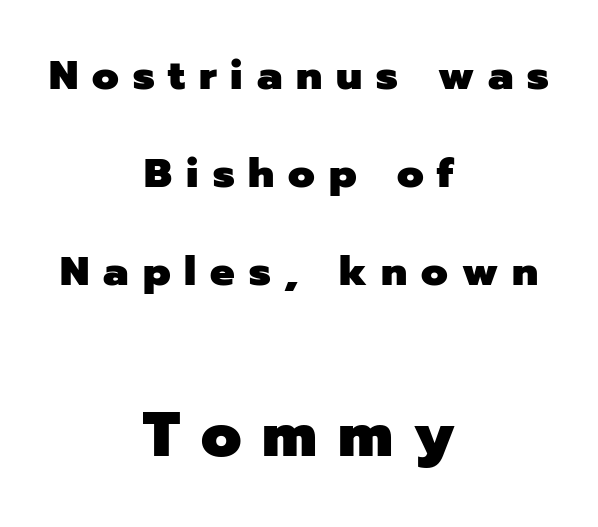
Q: Is the text bold? A: Yes.
Q: Is the text italic (slanted)? A: No, it is upright.
Q: Is the typeface a serif or a sans-serif typeface? A: Sans-serif.
Q: Is the text underlined? A: No.
Q: How is the paragraph aligned? A: Centered.
Q: Is the spacing between letters normal or unusually wide? A: Unusually wide.
Q: Is the spacing between lines tight, normal or loose? A: Loose.
Q: Which block of text is set in a larger size, the first (top) or the second (bottom)? A: The second (bottom) one.
Q: Width (condensed, normal, or wide)? A: Normal.
Q: Stroke contrast? A: Low.
Q: x-height? A: Medium.
Q: Monospaced? A: No.
